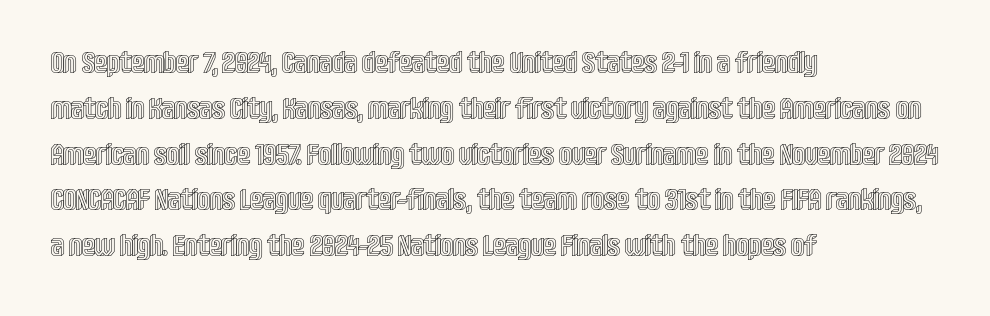
Every stem runs plumb, perpendicular to the baseline. Underline: absent. The rendering uses natural spacing where letterforms have individual widths. The face used here is rendered with its standard letterfit. The designer left line spacing at the default.
